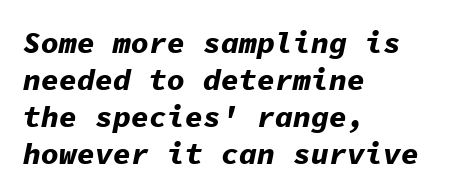
The image shows 30 px bold type, italic (leaning right), monospaced; set left-aligned, line spacing 1.23x, normal letter spacing, not underlined; low stroke contrast and a medium x-height.
